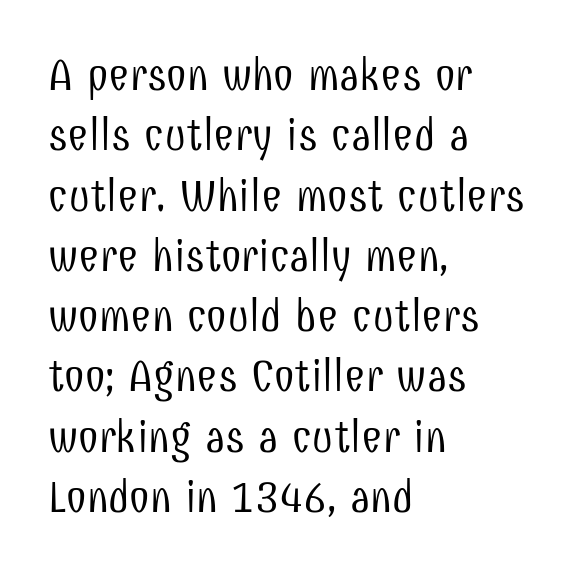
Glance below the letters and you will spot only blank space. Heaviness? Minimal to ordinary, like unemphasized prose. The type is set solid horizontally, with unmodified tracking. Typographically, this falls in the sans-serif category. Looks like regular typesetting: each glyph gets only the width it needs. In terms of leading, this rendering sits right in the middle.
